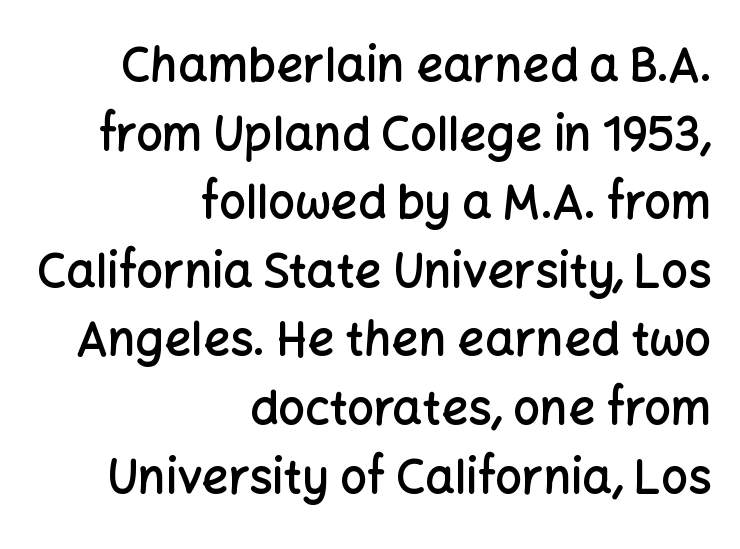
Rows of type keep a routine distance in the vertical direction. Typeset ragged left — the right edge is the straight one. Proportional: the letters do not fall into vertical columns. Is the letter spacing exaggerated? No — it looks like the ordinary default. Does the type have serifs? No, each stem ends abruptly.
